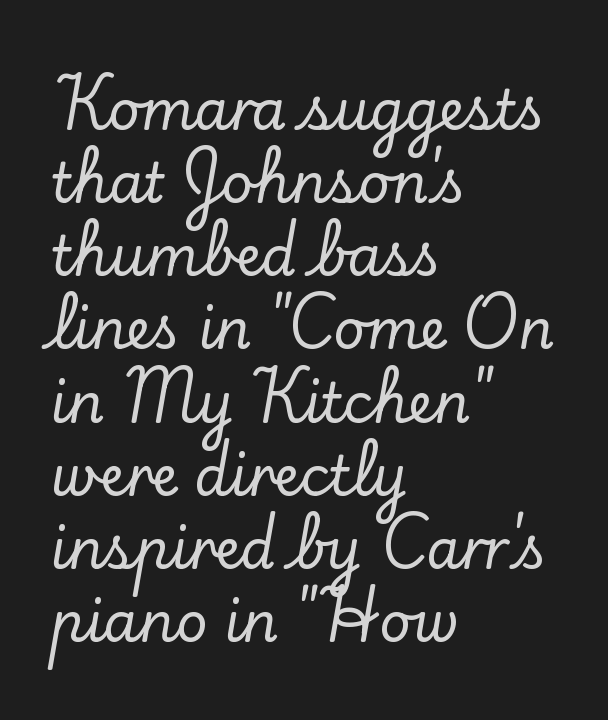
Proportional: the letters do not fall into vertical columns. Observe the ordinary spacing: letters are neighbours, not strangers. The lines are quadded left.
